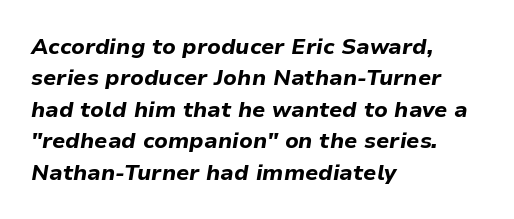
The string is rendered with underlining switched off. Leading: standard. The setting favours the left margin, as ordinary paragraphs usually do. Characters follow at the spacing the type designer built in. These lines were composed using italics. The characters look thick and weighty, a clear bold.
